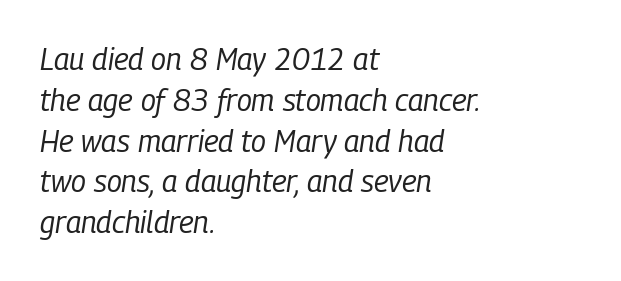
Ink coverage per letter is moderate at most. Clear beneath every line of the passage. A classic flush-left, rag-right setting is used for this passage. Is the letter spacing exaggerated? No — it looks like the ordinary default. Looks like regular typesetting: each glyph gets only the width it needs. It's the slanting kind of type.
